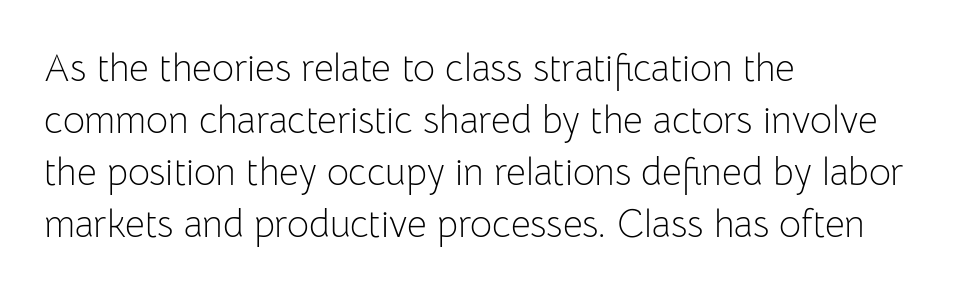
The image shows 38 px light sans-serif type, upright; set left-aligned, normal line spacing (1.37x), normal letter spacing, not underlined; low stroke contrast and a medium x-height.
